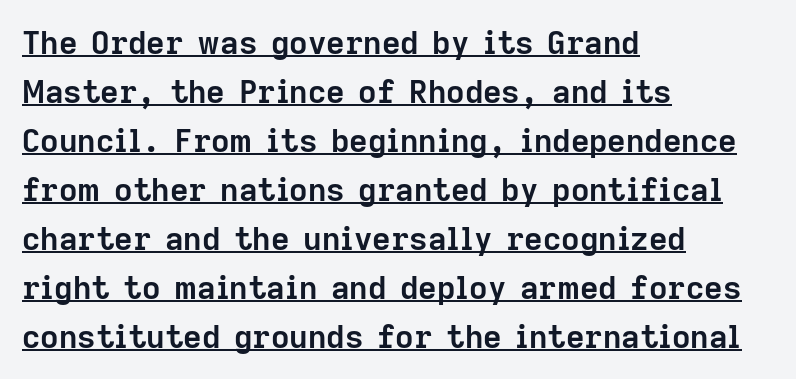
Q: Is the text bold? A: Yes.
Q: Is the text italic (slanted)? A: No, it is upright.
Q: Is the typeface a serif or a sans-serif typeface? A: Sans-serif.
Q: Is the text underlined? A: Yes.
Q: How is the paragraph aligned? A: Left-aligned.
Q: Is the spacing between letters normal or unusually wide? A: Normal.
Q: Is the spacing between lines tight, normal or loose? A: Normal.
Q: Width (condensed, normal, or wide)? A: Normal.
Q: Stroke contrast? A: Low.
Q: x-height? A: Medium.
Q: Monospaced? A: No.
